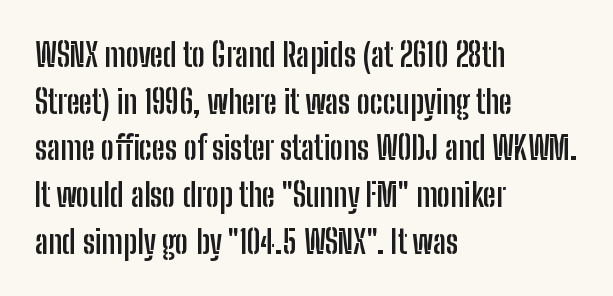
{"serif": "no", "italic": "no", "bold": "yes", "weight": "semibold", "width": "condensed", "stroke_contrast": "low", "x_height": "medium", "monospaced": "no", "underline": "no", "align": "left", "line_spacing": "normal", "line_spacing_ratio": 1.46, "letter_spacing": "normal", "letter_spacing_em": 0.0, "glyph_px": 32}
